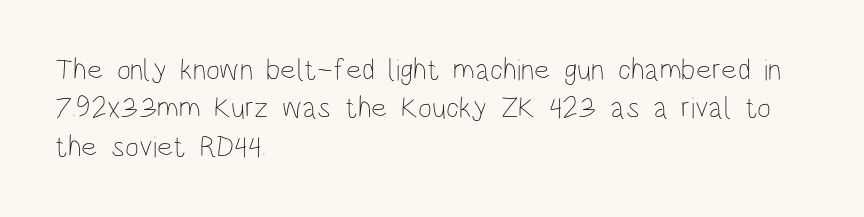
{"italic": "no", "bold": "no", "weight": "thin", "width": "condensed", "stroke_contrast": "low", "x_height": "large", "monospaced": "no", "underline": "no", "align": "left", "line_spacing": "normal", "line_spacing_ratio": 1.28, "letter_spacing": "normal", "letter_spacing_em": 0.0, "glyph_px": 30}
